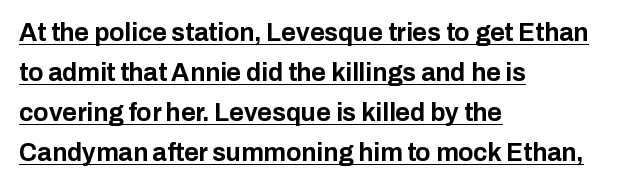
{"italic": "no", "bold": "yes", "underline": "yes", "align": "left", "line_spacing": "normal", "line_spacing_ratio": 1.6, "letter_spacing": "normal", "letter_spacing_em": 0.0, "glyph_px": 25}
